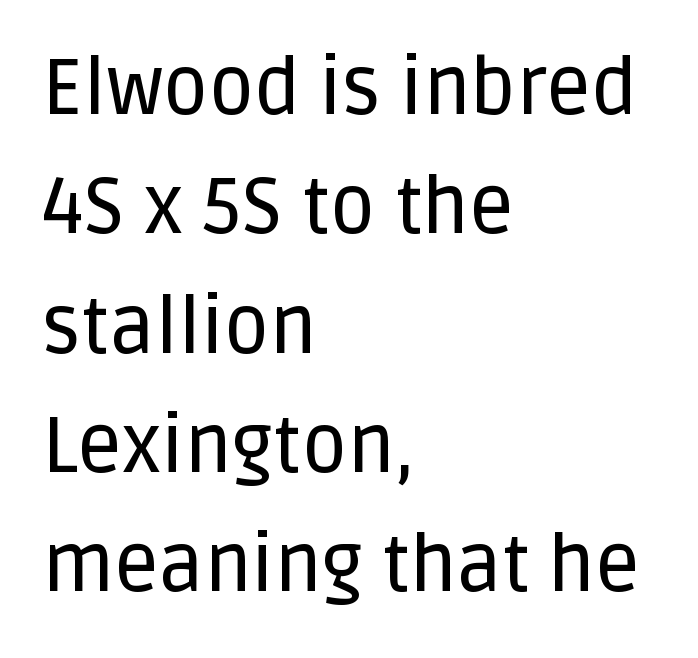
Rows of type keep a routine distance in the vertical direction. Check under the words: just untouched page. A classic flush-left, rag-right setting is used for this passage. The passage shown has conventional tracking throughout.
